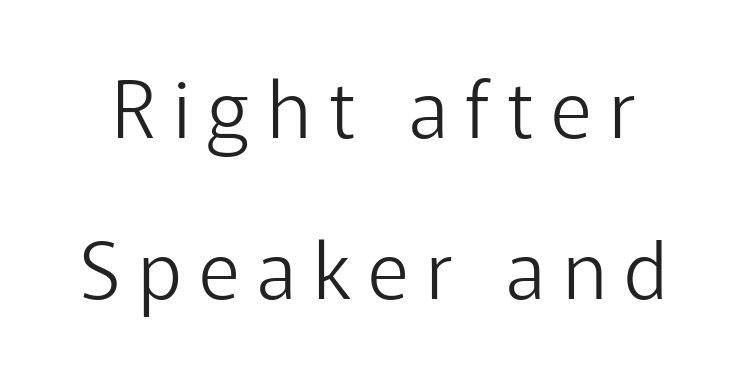
{"serif": "no", "italic": "no", "bold": "no", "weight": "light", "width": "normal", "stroke_contrast": "low", "x_height": "medium", "monospaced": "no", "underline": "no", "line_spacing": "loose", "line_spacing_ratio": 2.04, "letter_spacing": "wide", "letter_spacing_em": 0.22, "glyph_px": 79}
